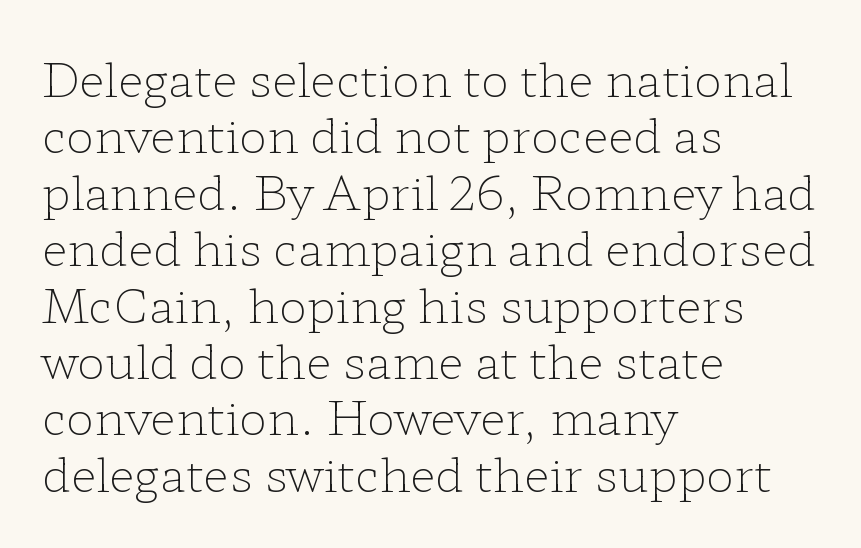
{"serif": "yes", "italic": "no", "bold": "no", "weight": "light", "width": "wide", "stroke_contrast": "low", "x_height": "medium", "monospaced": "no", "underline": "no", "align": "left", "line_spacing_ratio": 1.2, "letter_spacing": "normal", "letter_spacing_em": 0.0, "glyph_px": 47}
